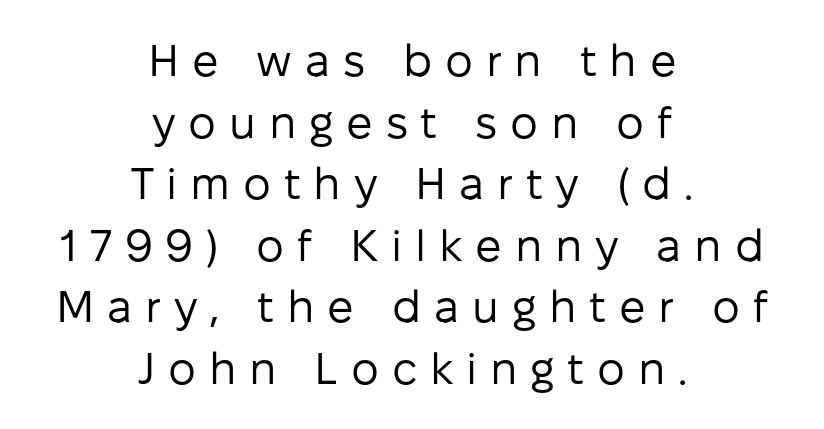
The image shows 44 px regular-weight sans-serif type, upright; set centered, normal line spacing (1.4x), unusually wide letter spacing (+0.29 em), not underlined; low stroke contrast and a medium x-height.
